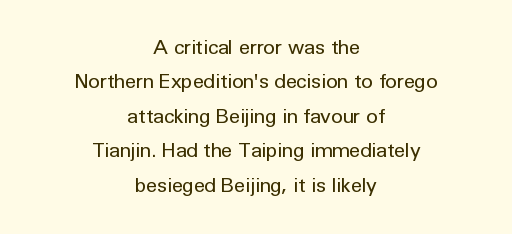
The image shows 20 px text type, upright; set centered, line spacing 1.72x, normal letter spacing, not underlined.
